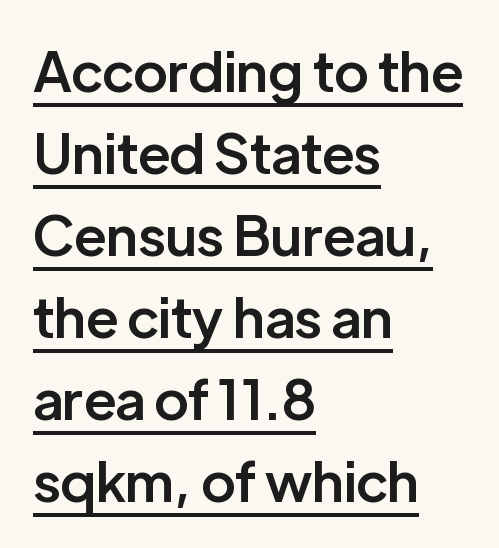
The image shows 55 px semibold sans-serif type, upright; set left-aligned, normal line spacing (1.49x), normal letter spacing, underlined; low stroke contrast and a medium x-height.
